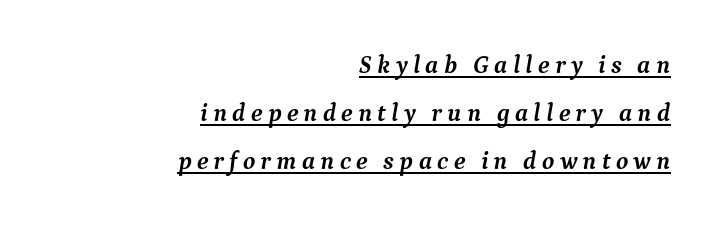
The designer dialed line spacing up above the default. Observe the lean: these are italic letterforms. Honestly, the underline is the first thing you notice here. Each glyph is drawn with heavy, bold strokes. Display-style spreading of the glyphs; the letterfit is very open. This sample is right-justified, so line beginnings fall wherever the words allow.
